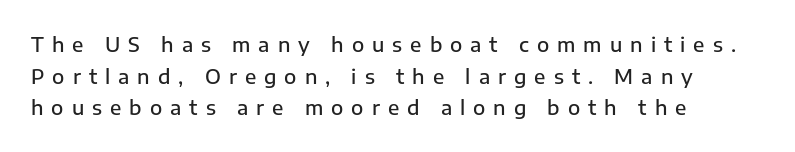
The image shows 20 px text type, upright; set left-aligned, normal line spacing (1.58x), unusually wide letter spacing (+0.4 em), not underlined.
